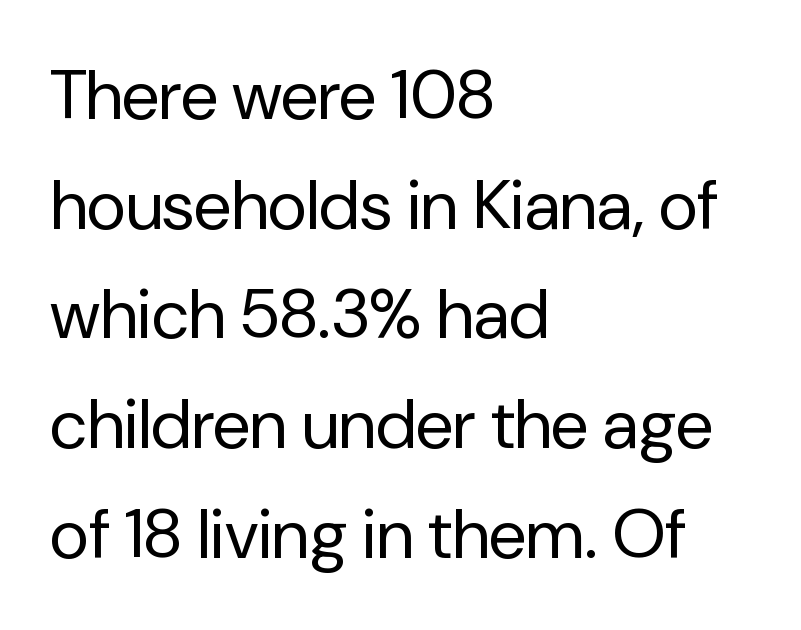
{"serif": "no", "italic": "no", "bold": "no", "weight": "regular", "width": "normal", "stroke_contrast": "low", "x_height": "medium", "monospaced": "no", "underline": "no", "align": "left", "line_spacing": "normal", "line_spacing_ratio": 1.59, "letter_spacing": "normal", "letter_spacing_em": 0.0, "glyph_px": 69}
